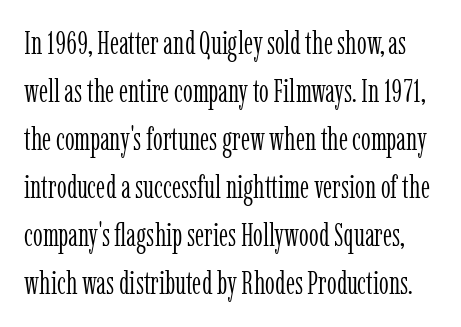
The image shows 31 px light, condensed serif type, upright; set normal line spacing (1.55x), normal letter spacing, not underlined; low stroke contrast and a medium x-height.
